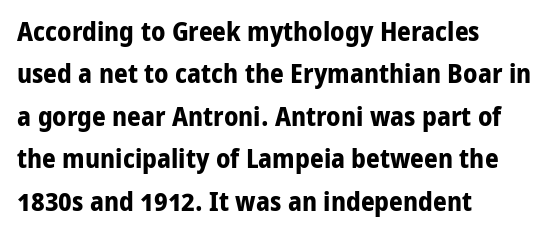
The image shows 27 px bold type, upright; set left-aligned, normal line spacing (1.57x), normal letter spacing, not underlined.
